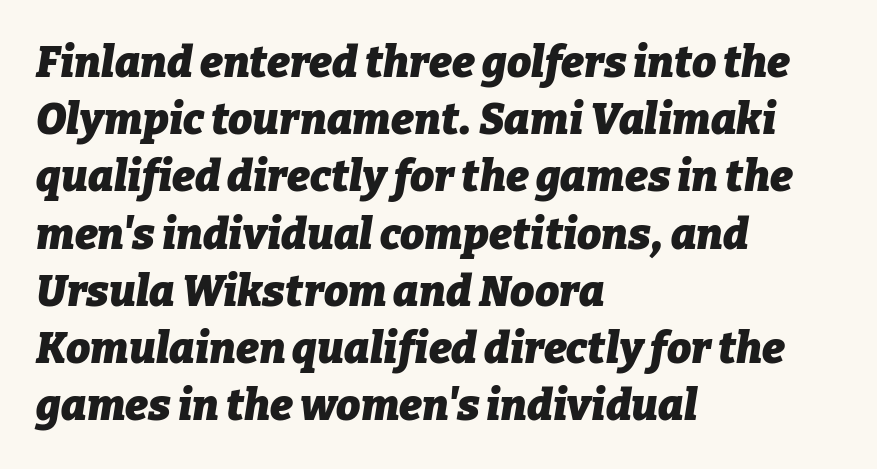
If you drew a line through each stem, it would be angled. Does the copy run flush right? No — it runs flush left. Glance below the letters and you will spot only blank space. Whoever set this chose a conventional vertical rhythm. Note the varied advance widths — an 'i' is clearly narrower than an 'm'.
